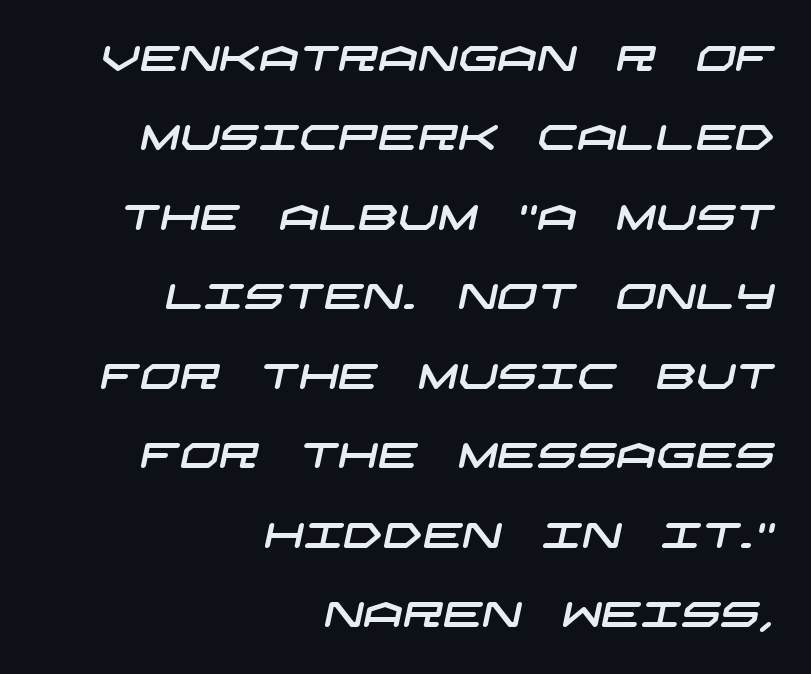
{"serif": "no", "width": "wide", "stroke_contrast": "low", "x_height": "large", "underline": "no", "align": "right", "line_spacing": "loose", "line_spacing_ratio": 2.27, "letter_spacing": "normal", "letter_spacing_em": 0.0, "glyph_px": 35}
